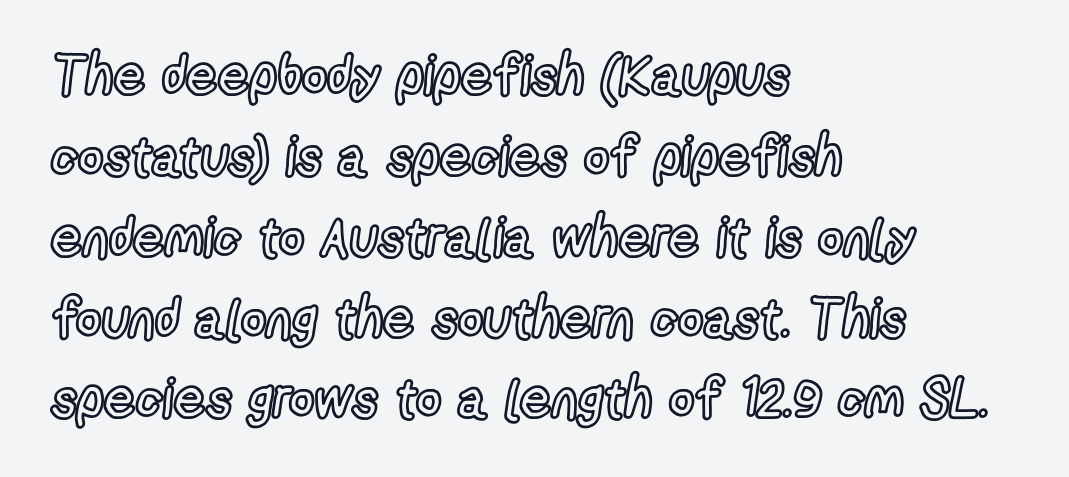
The image shows 55 px condensed type; set left-aligned, normal line spacing (1.47x), normal letter spacing, not underlined; a medium x-height.
